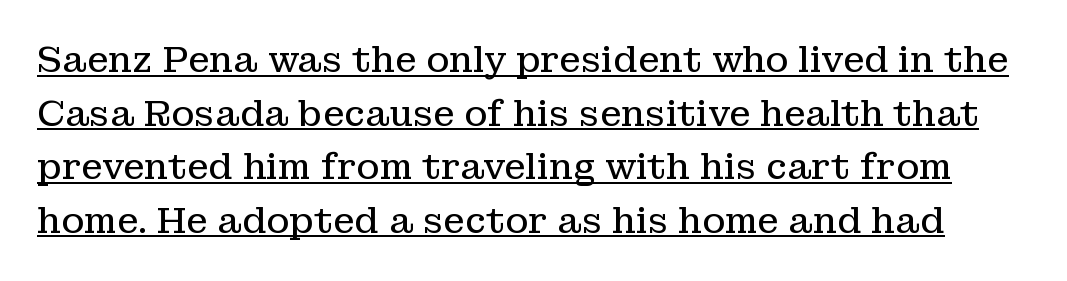
The image shows 35 px regular-weight serif type, upright; set normal line spacing (1.53x), normal letter spacing, underlined; low stroke contrast and a medium x-height.
